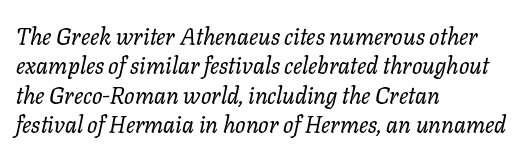
Q: Is the text bold? A: No.
Q: Is the text italic (slanted)? A: Yes, it leans right by about 11 degrees.
Q: Is the text underlined? A: No.
Q: How is the paragraph aligned? A: Left-aligned.
Q: Is the spacing between letters normal or unusually wide? A: Normal.
Q: Is the spacing between lines tight, normal or loose? A: Normal.
